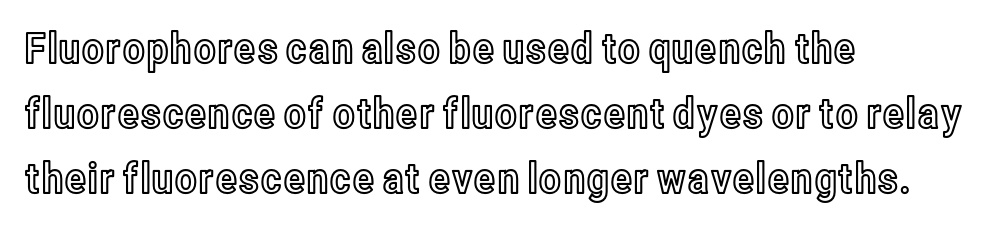
The image shows 42 px condensed type, upright; set left-aligned, normal line spacing (1.55x), normal letter spacing, not underlined; a medium x-height.
